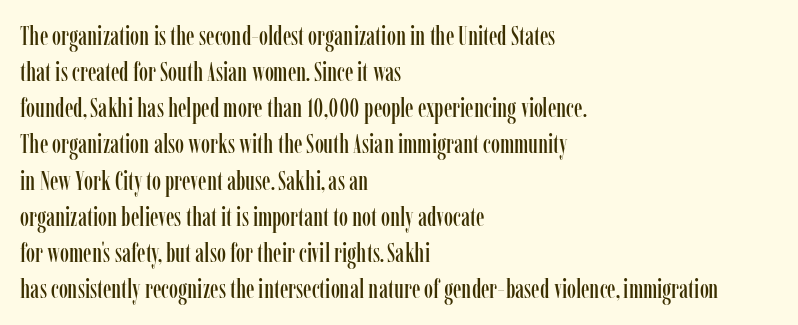
A typesetter would mark this as roman, not italic. Every row of glyphs begins at an identical x-position on the left. Descenders are the only things crossing below the line. Horizontal bands of white between lines are of average thickness.
